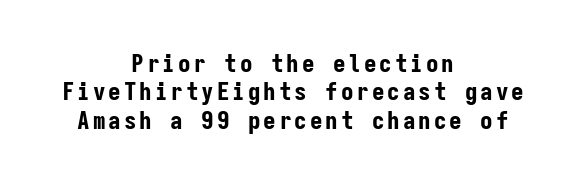
Q: Is the text bold? A: Yes.
Q: Is the text italic (slanted)? A: No, it is upright.
Q: Is the text underlined? A: No.
Q: How is the paragraph aligned? A: Centered.
Q: Is the spacing between lines tight, normal or loose? A: Tight.
